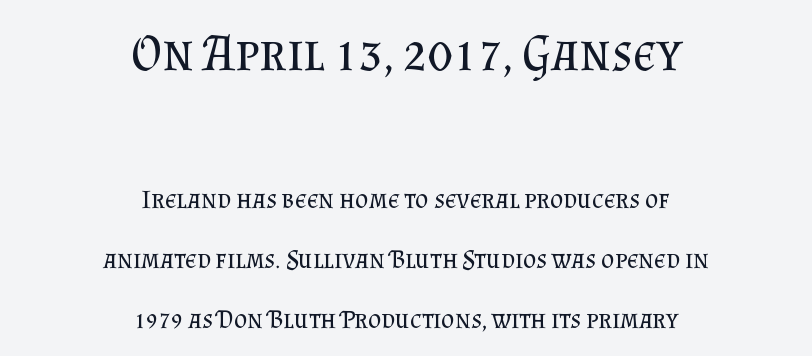
The image shows 52 px regular-weight serif type, upright; set centered, loose line spacing (2.31x), normal letter spacing, not underlined; the first (top) block is 2.0x larger; medium stroke contrast and a small x-height.
